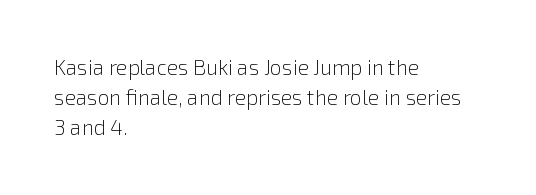
{"italic": "no", "bold": "no", "underline": "no", "align": "left", "line_spacing": "normal", "line_spacing_ratio": 1.43, "letter_spacing": "normal", "letter_spacing_em": 0.0, "glyph_px": 21}
